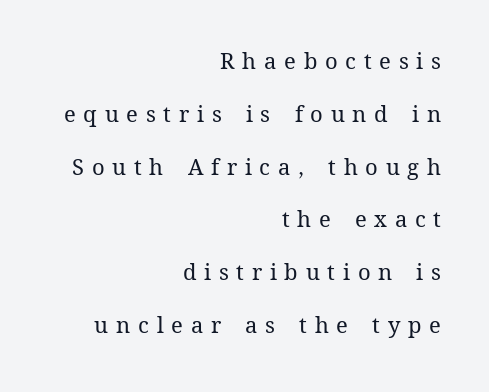
Q: Is the text bold? A: No.
Q: Is the text italic (slanted)? A: No, it is upright.
Q: Is the text underlined? A: No.
Q: How is the paragraph aligned? A: Right-aligned.
Q: Is the spacing between letters normal or unusually wide? A: Unusually wide.
Q: Is the spacing between lines tight, normal or loose? A: Loose.
